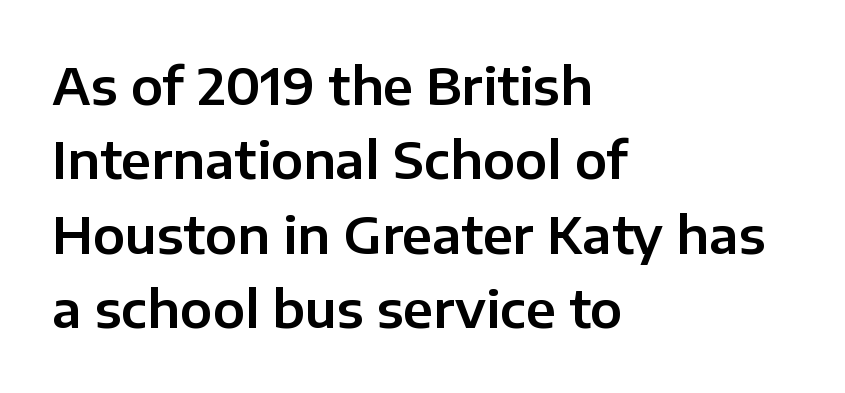
{"serif": "no", "italic": "no", "width": "normal", "stroke_contrast": "low", "x_height": "medium", "monospaced": "no", "underline": "no", "align": "left", "line_spacing": "normal", "line_spacing_ratio": 1.46, "letter_spacing": "normal", "letter_spacing_em": 0.0, "glyph_px": 51}
